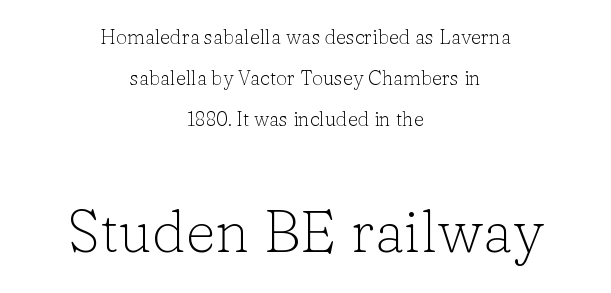
The image shows 59 px light serif type, upright; set centered, loose line spacing (2.05x), normal letter spacing, not underlined; the second (bottom) block is 2.95x larger; low stroke contrast and a medium x-height.
